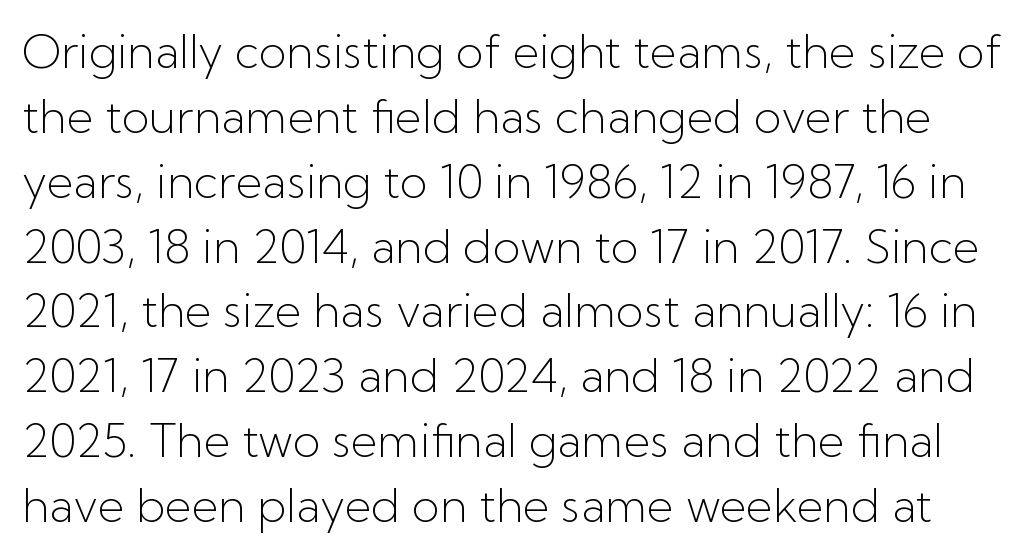
The image shows 46 px light sans-serif type, upright; set normal line spacing (1.41x), normal letter spacing, not underlined; low stroke contrast and a medium x-height.
